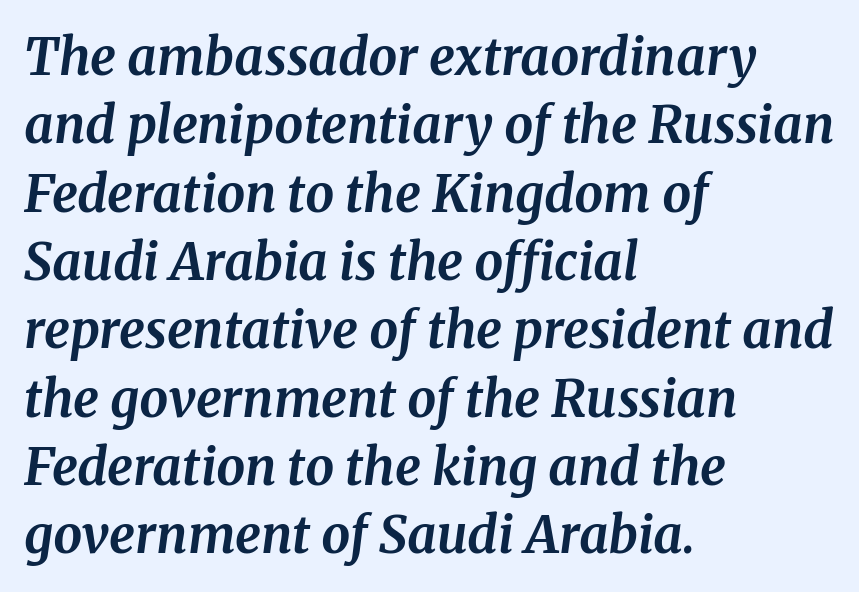
Q: Is the text bold? A: Yes.
Q: Is the text italic (slanted)? A: Yes, it leans right by about 8 degrees.
Q: Is the typeface a serif or a sans-serif typeface? A: Serif.
Q: Is the text underlined? A: No.
Q: How is the paragraph aligned? A: Left-aligned.
Q: Is the spacing between letters normal or unusually wide? A: Normal.
Q: Is the spacing between lines tight, normal or loose? A: Normal.
Q: Width (condensed, normal, or wide)? A: Normal.
Q: Stroke contrast? A: Medium.
Q: x-height? A: Medium.
Q: Monospaced? A: No.
